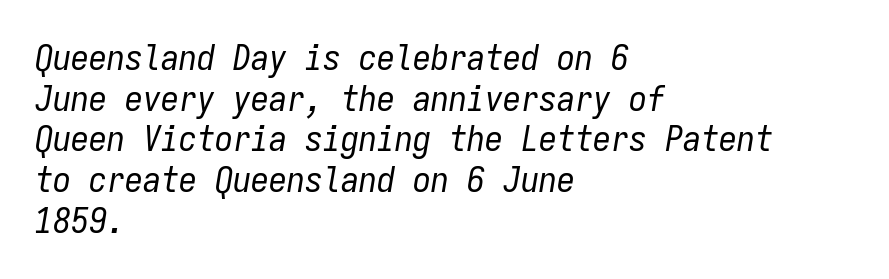
Q: Is the text bold? A: No.
Q: Is the text italic (slanted)? A: Yes, it leans right by about 9 degrees.
Q: Is the text underlined? A: No.
Q: How is the paragraph aligned? A: Left-aligned.
Q: Is the spacing between letters normal or unusually wide? A: Normal.
Q: Is the spacing between lines tight, normal or loose? A: Tight.
Q: Width (condensed, normal, or wide)? A: Condensed.
Q: Stroke contrast? A: Low.
Q: x-height? A: Medium.
Q: Monospaced? A: Yes.
